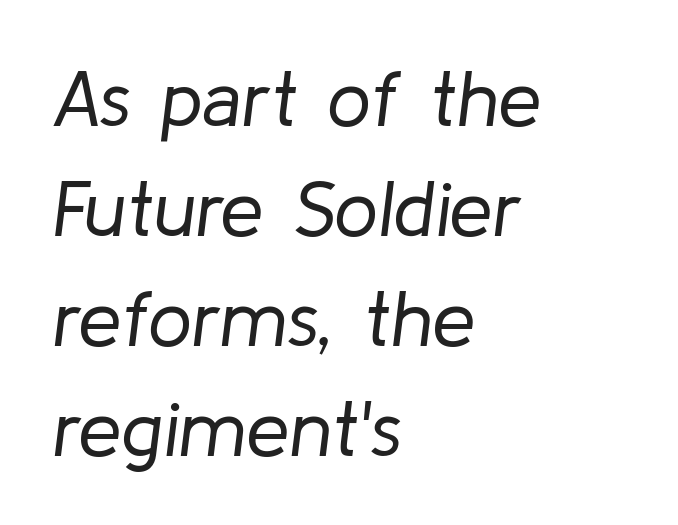
Q: Is the text bold? A: No.
Q: Is the text italic (slanted)? A: Yes, it leans right by about 8 degrees.
Q: Is the text underlined? A: No.
Q: How is the paragraph aligned? A: Left-aligned.
Q: Is the spacing between letters normal or unusually wide? A: Normal.
Q: Is the spacing between lines tight, normal or loose? A: Normal.
Q: Width (condensed, normal, or wide)? A: Normal.
Q: Stroke contrast? A: Low.
Q: x-height? A: Medium.
Q: Monospaced? A: No.
